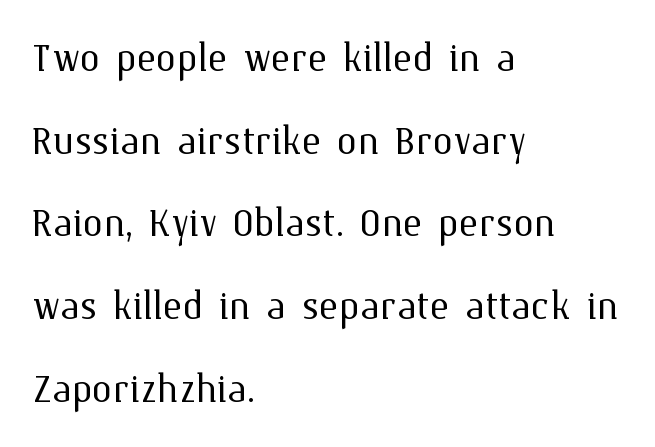
{"italic": "no", "bold": "no", "weight": "light", "width": "normal", "stroke_contrast": "medium", "x_height": "medium", "monospaced": "no", "underline": "no", "align": "left", "line_spacing": "normal", "line_spacing_ratio": 1.59, "letter_spacing": "normal", "letter_spacing_em": 0.0, "glyph_px": 52}
